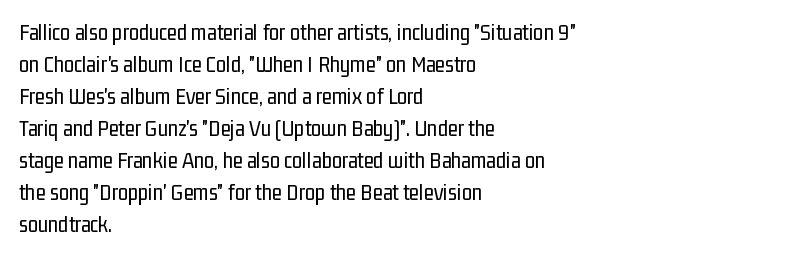
Caption: standard tracking, unaltered. Does the leading feel generous? No, just average. The lines are quadded left. Check the space under the baseline: it is left empty.
